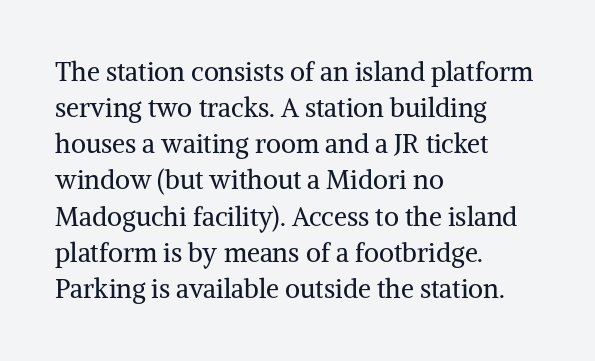
The image shows 26 px text type, upright; set left-aligned, normal line spacing (1.39x), normal letter spacing, not underlined.
